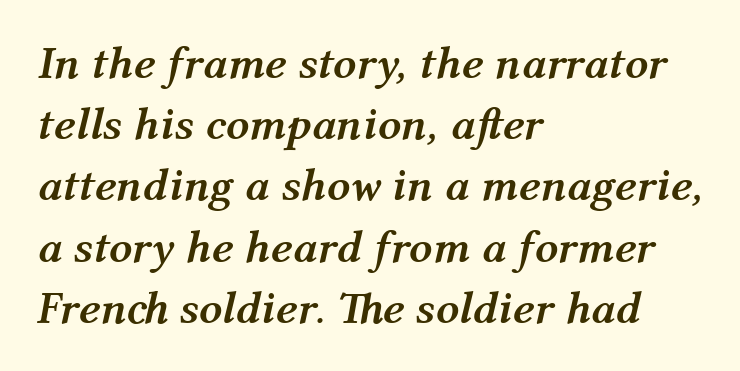
{"italic": "yes", "lean": "right", "slant_degrees": 12, "bold": "yes", "weight": "semibold", "width": "normal", "stroke_contrast": "medium", "x_height": "medium", "monospaced": "no", "underline": "no", "align": "left", "line_spacing": "normal", "line_spacing_ratio": 1.33, "letter_spacing": "normal", "letter_spacing_em": 0.0, "glyph_px": 46}
